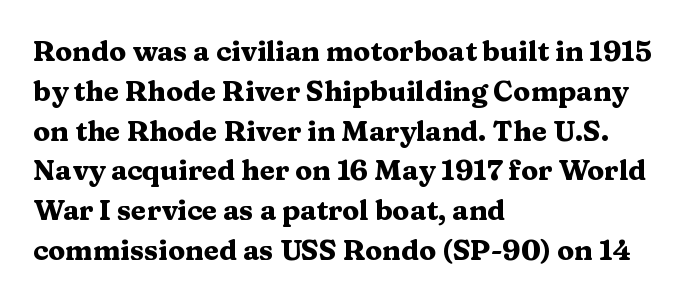
The image shows 28 px heavy, wide serif type, upright; set left-aligned, normal line spacing (1.42x), normal letter spacing, not underlined; medium stroke contrast and a medium x-height.
